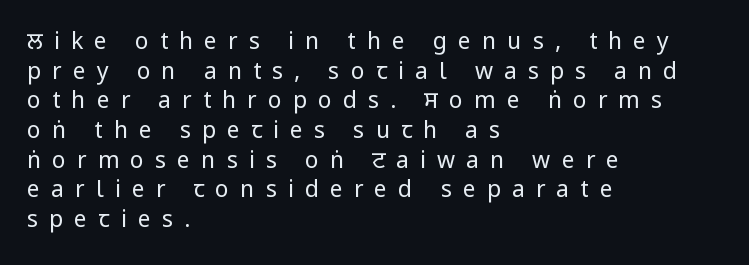
The image shows 23 px text type, upright; set left-aligned, normal line spacing (1.29x), unusually wide letter spacing (+0.48 em), not underlined.
